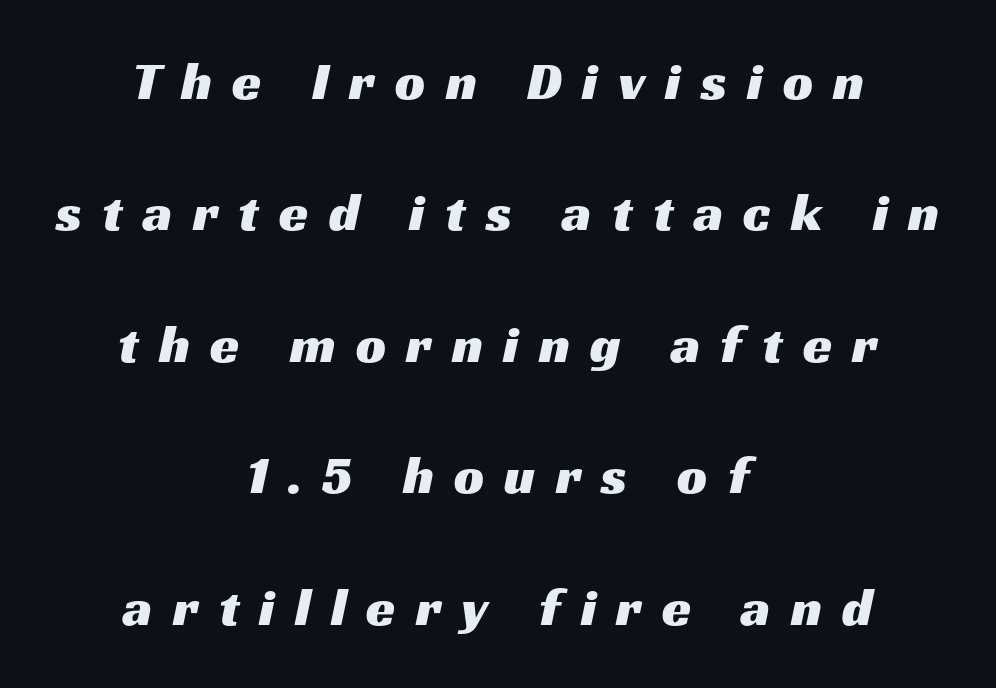
Q: Is the typeface a serif or a sans-serif typeface? A: Sans-serif.
Q: Is the text underlined? A: No.
Q: How is the paragraph aligned? A: Centered.
Q: Is the spacing between letters normal or unusually wide? A: Unusually wide.
Q: Is the spacing between lines tight, normal or loose? A: Loose.
Q: Width (condensed, normal, or wide)? A: Wide.
Q: Stroke contrast? A: Medium.
Q: x-height? A: Medium.
Q: Monospaced? A: No.
